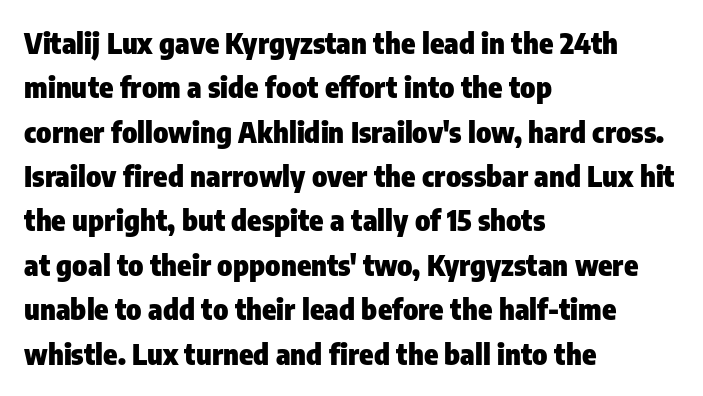
Q: Is the text bold? A: Yes.
Q: Is the text italic (slanted)? A: No, it is upright.
Q: Is the typeface a serif or a sans-serif typeface? A: Sans-serif.
Q: Is the text underlined? A: No.
Q: How is the paragraph aligned? A: Left-aligned.
Q: Is the spacing between letters normal or unusually wide? A: Normal.
Q: Is the spacing between lines tight, normal or loose? A: Normal.
Q: Width (condensed, normal, or wide)? A: Condensed.
Q: Stroke contrast? A: Low.
Q: x-height? A: Medium.
Q: Monospaced? A: No.
